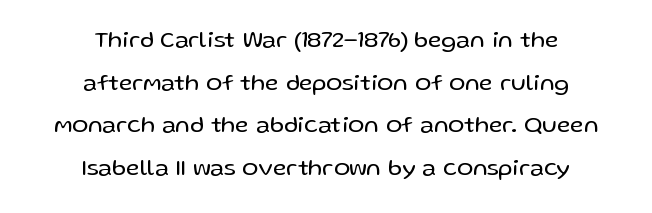
{"italic": "no", "bold": "no", "underline": "no", "align": "center", "line_spacing_ratio": 1.78, "letter_spacing": "normal", "letter_spacing_em": 0.0, "glyph_px": 24}
